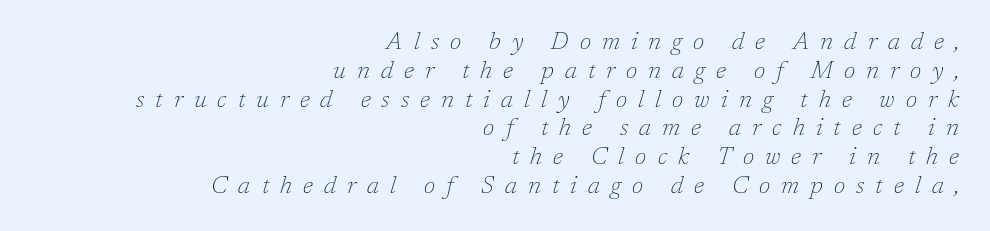
Q: Is the text bold? A: No.
Q: Is the text italic (slanted)? A: Yes, it leans right by about 17 degrees.
Q: Is the text underlined? A: No.
Q: How is the paragraph aligned? A: Right-aligned.
Q: Is the spacing between letters normal or unusually wide? A: Unusually wide.
